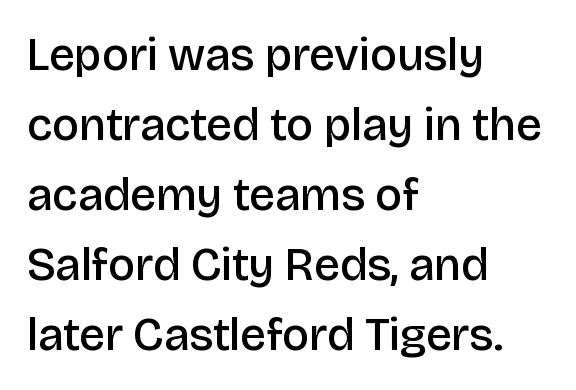
This sample uses an upright cut, with every glyph sitting square on the baseline. Lines of text with bare space underneath. Proportional: the letters do not fall into vertical columns. Typographic density is moderately raised because the face is semibold.
